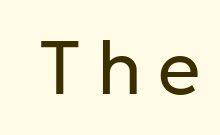
The image shows 75 px regular-weight sans-serif type, upright; set unusually wide letter spacing (+0.21 em), not underlined; low stroke contrast and a medium x-height.
